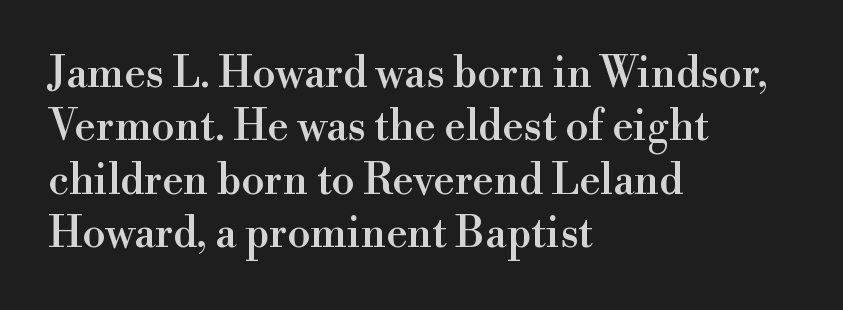
Observe the ordinary spacing: letters are neighbours, not strangers. The leading is moderate, giving the passage an even texture. Just letters on the line, the space beneath them empty. The typesetter chose a ragged-right arrangement here. What kind of face is this? One with serifs.
